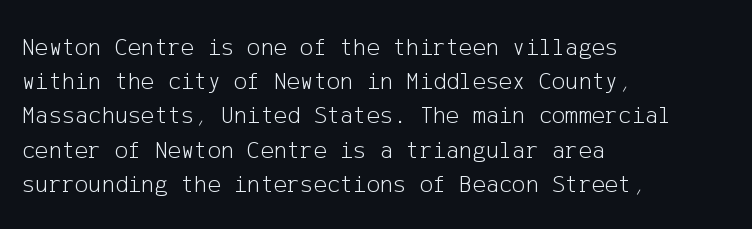
Q: Is the text bold? A: No.
Q: Is the text italic (slanted)? A: No, it is upright.
Q: Is the text underlined? A: No.
Q: How is the paragraph aligned? A: Left-aligned.
Q: Is the spacing between letters normal or unusually wide? A: Normal.
Q: Is the spacing between lines tight, normal or loose? A: Normal.
